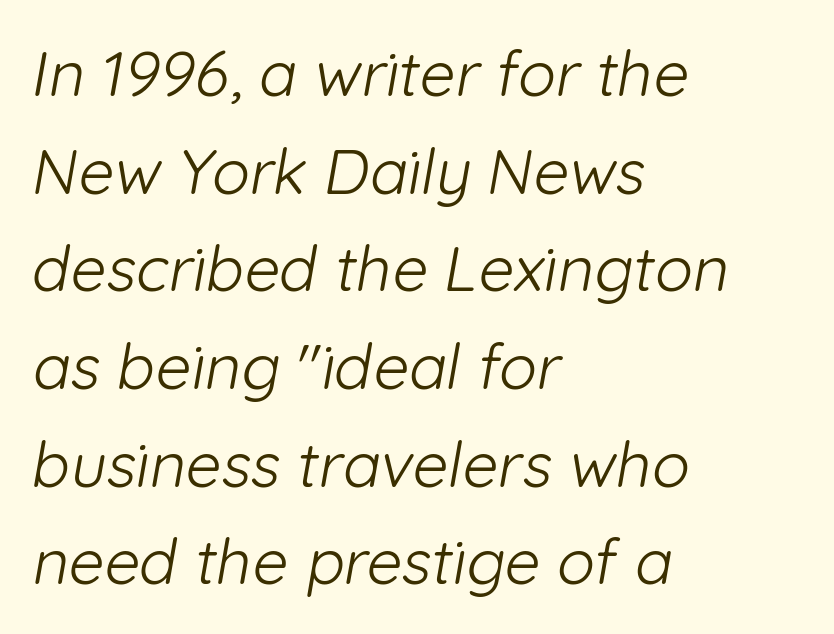
Q: Is the text bold? A: No.
Q: Is the typeface a serif or a sans-serif typeface? A: Sans-serif.
Q: Is the text underlined? A: No.
Q: How is the paragraph aligned? A: Left-aligned.
Q: Is the spacing between letters normal or unusually wide? A: Normal.
Q: Is the spacing between lines tight, normal or loose? A: Normal.
Q: Width (condensed, normal, or wide)? A: Normal.
Q: Stroke contrast? A: Low.
Q: x-height? A: Medium.
Q: Monospaced? A: No.
